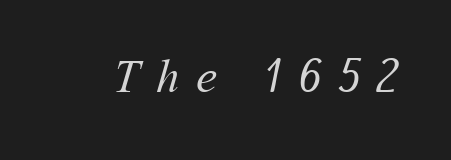
Q: Is the text bold? A: No.
Q: Is the text underlined? A: No.
Q: Is the spacing between letters normal or unusually wide? A: Unusually wide.
Q: Width (condensed, normal, or wide)? A: Normal.
Q: Stroke contrast? A: Medium.
Q: x-height? A: Medium.
Q: Monospaced? A: No.
